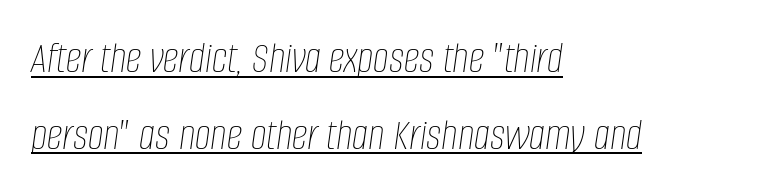
The rendering keeps characters at their native spacing. Varying glyph widths throughout — classic text-font behaviour. Horizontal alignment here is leftward, the default for most running prose. Unbolded letterforms with no extra heft. Looking at the ascenders, they clearly lean. Looks like someone drew a line under every word here.
